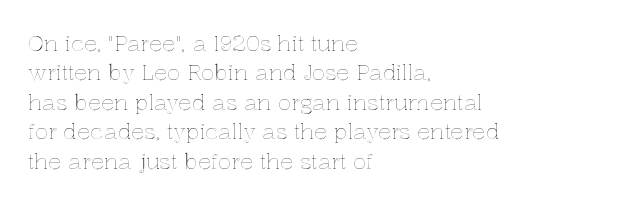
The image shows 22 px text type, upright; set left-aligned, normal line spacing (1.34x), normal letter spacing, not underlined.
